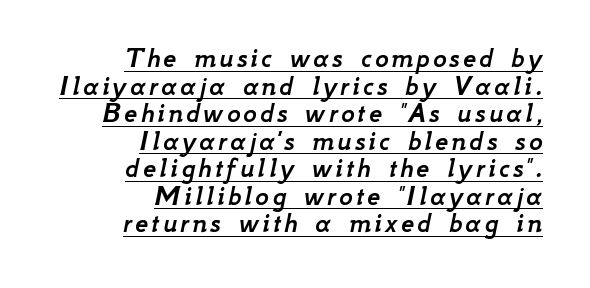
{"italic": "yes", "lean": "right", "slant_degrees": 12, "width": "normal", "stroke_contrast": "low", "x_height": "small", "monospaced": "no", "underline": "yes", "align": "right", "line_spacing": "tight", "line_spacing_ratio": 0.95, "glyph_px": 29}
